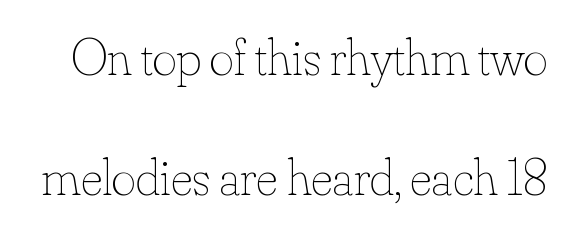
Q: Is the text bold? A: No.
Q: Is the text italic (slanted)? A: No, it is upright.
Q: Is the text underlined? A: No.
Q: Is the spacing between letters normal or unusually wide? A: Normal.
Q: Is the spacing between lines tight, normal or loose? A: Loose.
Q: Width (condensed, normal, or wide)? A: Normal.
Q: Stroke contrast? A: Low.
Q: x-height? A: Small.
Q: Monospaced? A: No.
